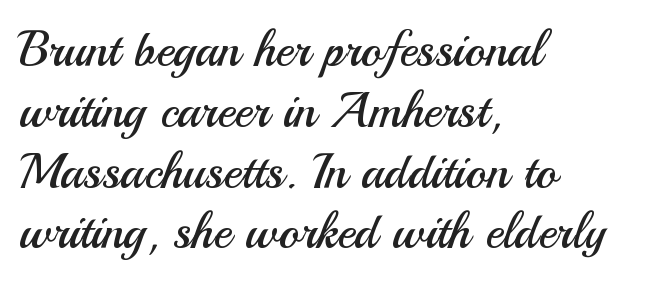
{"serif": "no", "bold": "no", "weight": "regular", "width": "normal", "stroke_contrast": "medium", "x_height": "small", "monospaced": "no", "underline": "no", "align": "left", "line_spacing_ratio": 1.24, "letter_spacing": "normal", "letter_spacing_em": 0.0, "glyph_px": 49}
